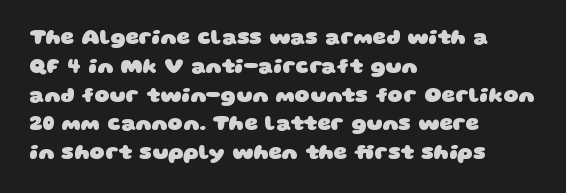
{"bold": "yes", "underline": "no", "align": "left", "line_spacing": "normal", "line_spacing_ratio": 1.37, "letter_spacing": "normal", "letter_spacing_em": 0.0, "glyph_px": 21}
